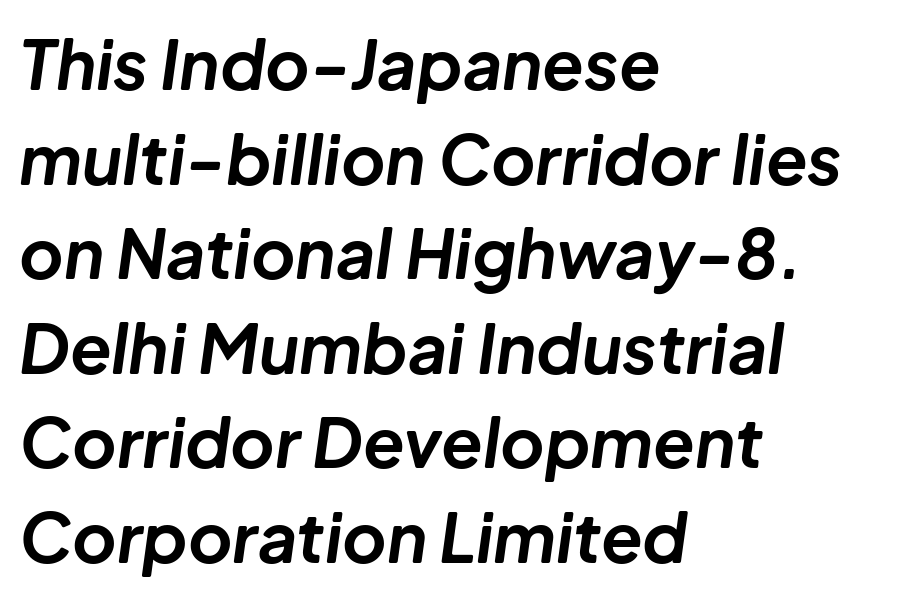
Q: Is the text bold? A: Yes.
Q: Is the text italic (slanted)? A: Yes, it leans right by about 8 degrees.
Q: Is the text underlined? A: No.
Q: How is the paragraph aligned? A: Left-aligned.
Q: Is the spacing between letters normal or unusually wide? A: Normal.
Q: Is the spacing between lines tight, normal or loose? A: Normal.
Q: Width (condensed, normal, or wide)? A: Normal.
Q: Stroke contrast? A: Low.
Q: x-height? A: Medium.
Q: Monospaced? A: No.
